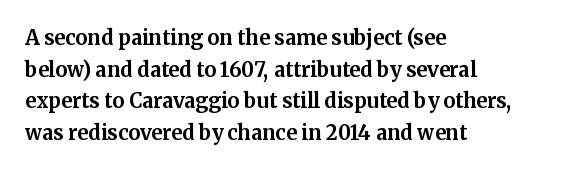
The image shows 20 px bold type, upright; set left-aligned, normal line spacing (1.58x), normal letter spacing, not underlined.
